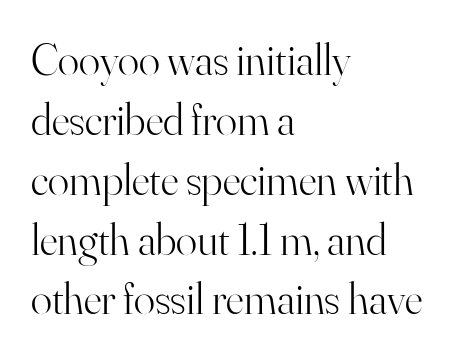
Compared with typical body copy, the letter spacing here is the same. Is this a fixed-width face? No — the glyphs have proportional, varying widths. Bare-footed words on every line. The typesetter chose a ragged-right arrangement here. One glance says typical: line gaps are just what's usual.
